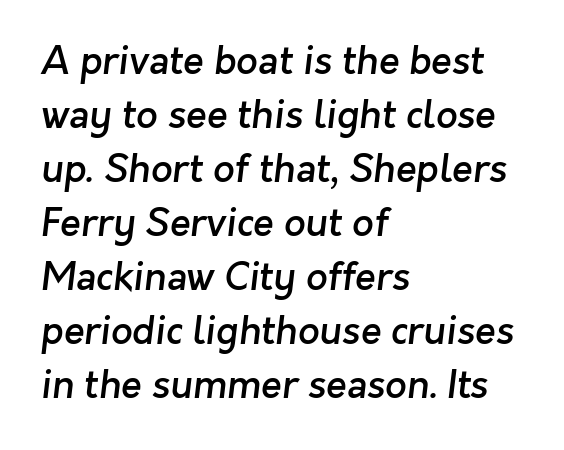
This sample has the flowing, uneven cadence of proportional lettering. Is the type bold? Partly — it's a semibold, heavier than regular but not fully bold. Notice how descenders clear the ascenders below comfortably — that's standard leading. The letterforms sit shoulder to shoulder at normal distance. No feet cap the strokes, marking this as sans-serif type.
